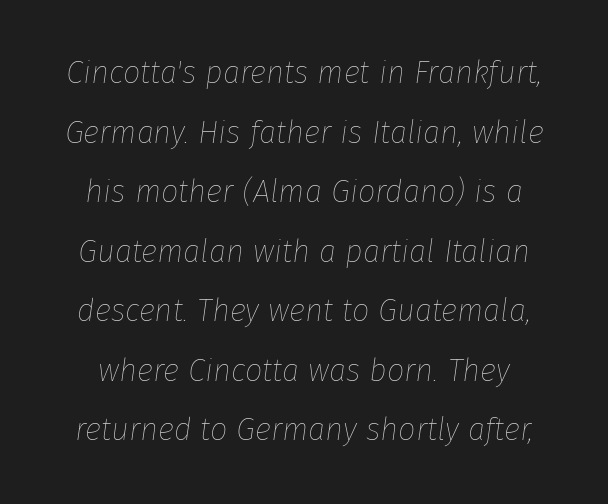
{"italic": "yes", "lean": "right", "slant_degrees": 8, "bold": "no", "weight": "thin", "width": "normal", "stroke_contrast": "low", "x_height": "medium", "monospaced": "no", "underline": "no", "line_spacing": "loose", "line_spacing_ratio": 1.92, "letter_spacing": "normal", "letter_spacing_em": 0.0, "glyph_px": 31}
